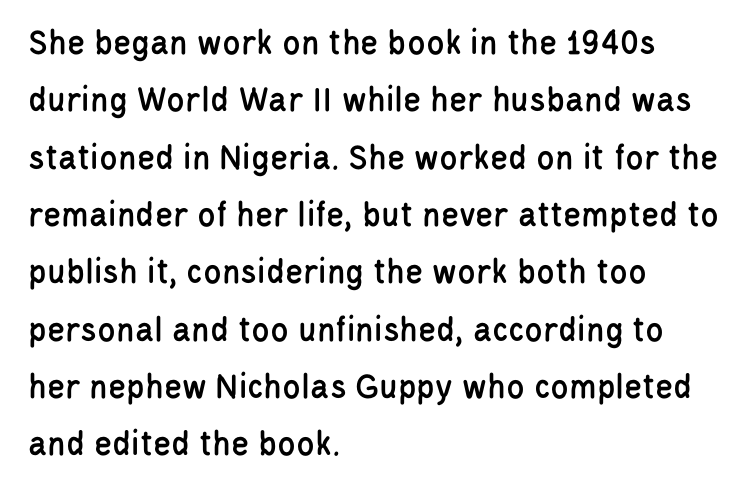
The image shows 37 px condensed sans-serif type, upright; set left-aligned, normal line spacing (1.55x), normal letter spacing, not underlined; low stroke contrast and a large x-height.
